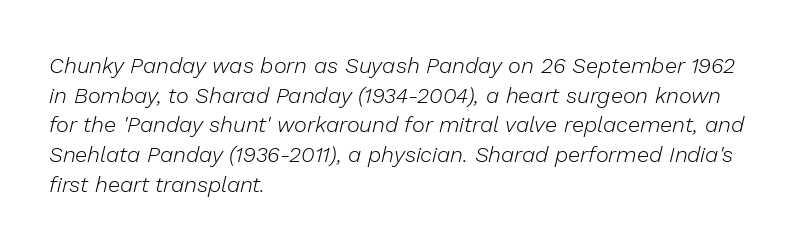
Q: Is the text bold? A: No.
Q: Is the text italic (slanted)? A: Yes, it leans right by about 13 degrees.
Q: Is the text underlined? A: No.
Q: How is the paragraph aligned? A: Left-aligned.
Q: Is the spacing between letters normal or unusually wide? A: Normal.
Q: Is the spacing between lines tight, normal or loose? A: Normal.
